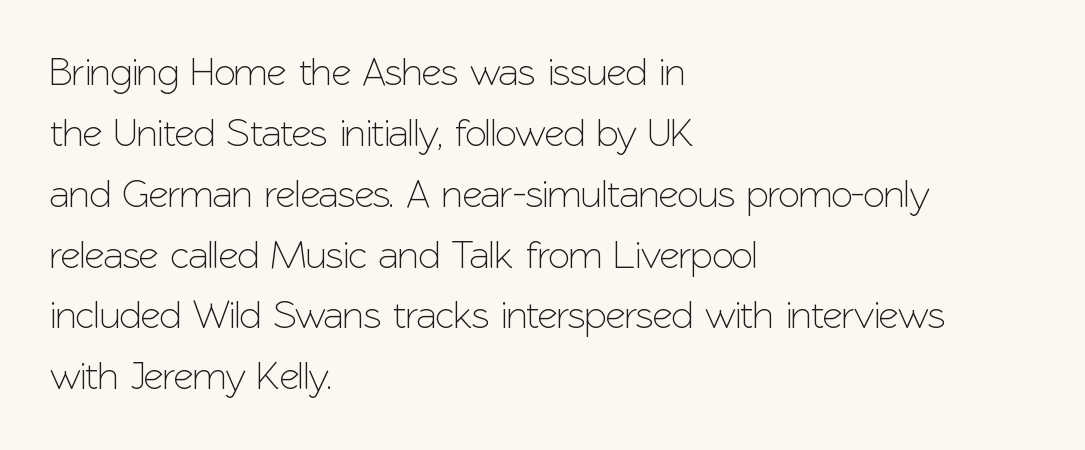
The image shows 39 px sans-serif type, upright; set left-aligned, normal line spacing (1.56x), normal letter spacing, not underlined; low stroke contrast and a medium x-height.
